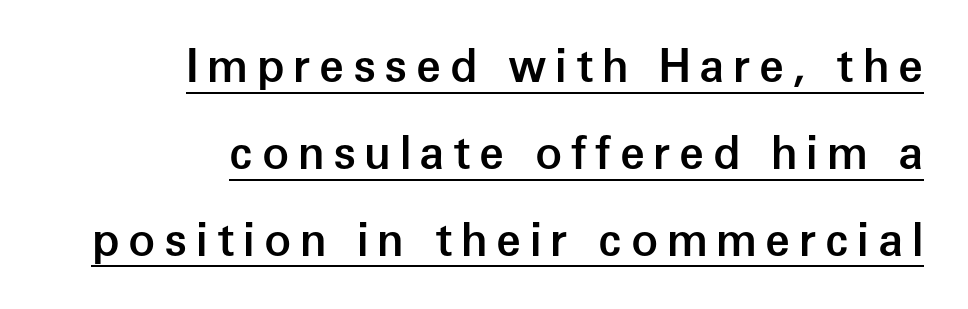
The image shows 45 px semibold sans-serif type, upright; set right-aligned, loose line spacing (1.93x), underlined; low stroke contrast and a medium x-height.
